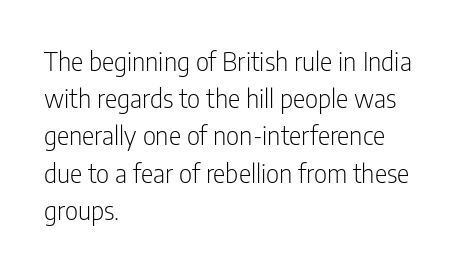
The image shows 26 px text type, upright; set left-aligned, normal line spacing (1.43x), normal letter spacing, not underlined.
